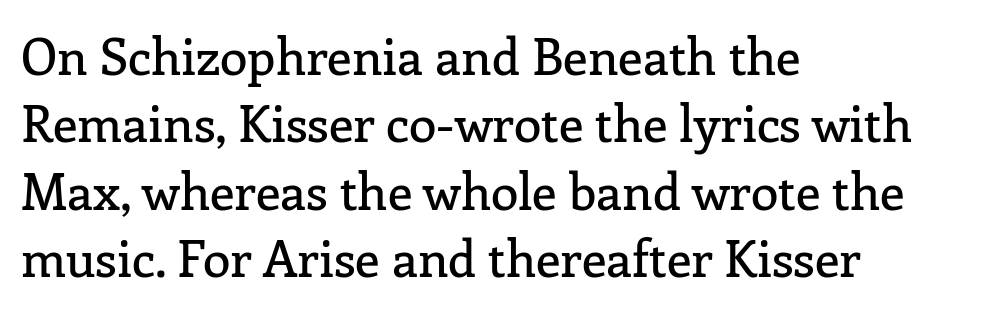
Q: Is the text italic (slanted)? A: No, it is upright.
Q: Is the typeface a serif or a sans-serif typeface? A: Serif.
Q: Is the text underlined? A: No.
Q: How is the paragraph aligned? A: Left-aligned.
Q: Is the spacing between letters normal or unusually wide? A: Normal.
Q: Is the spacing between lines tight, normal or loose? A: Normal.
Q: Width (condensed, normal, or wide)? A: Normal.
Q: Stroke contrast? A: Low.
Q: x-height? A: Medium.
Q: Monospaced? A: No.
